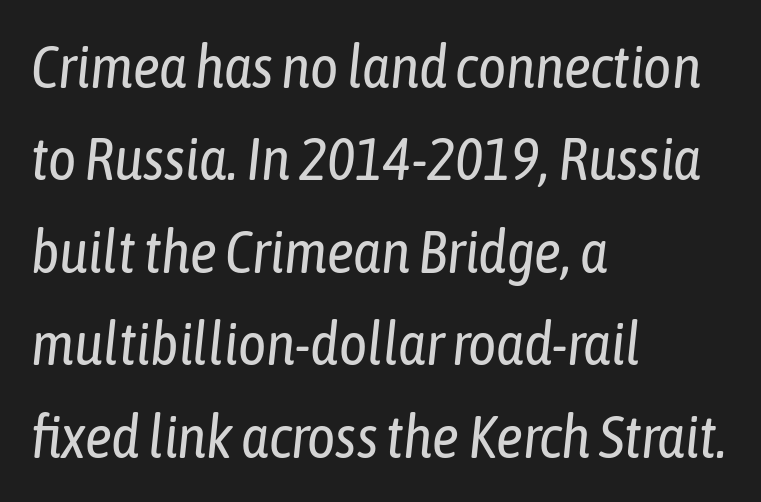
The image shows 60 px regular-weight, condensed type, italic (leaning right); set left-aligned, normal line spacing (1.54x), normal letter spacing, not underlined; low stroke contrast and a medium x-height.
